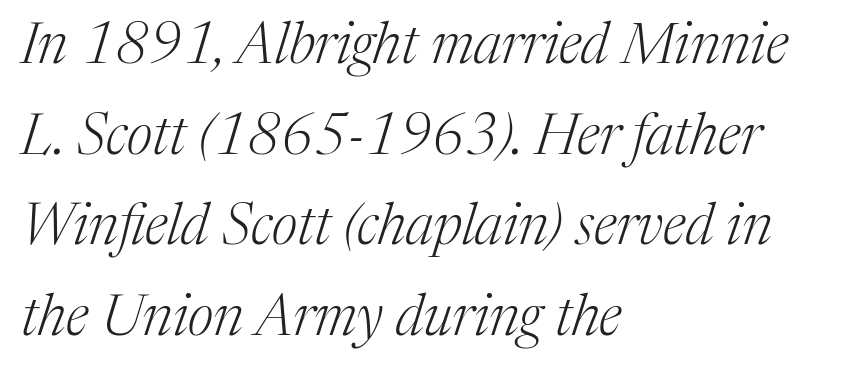
The image shows 57 px light serif type, italic (leaning right); set left-aligned, normal line spacing (1.59x), normal letter spacing, not underlined; medium stroke contrast and a medium x-height.
